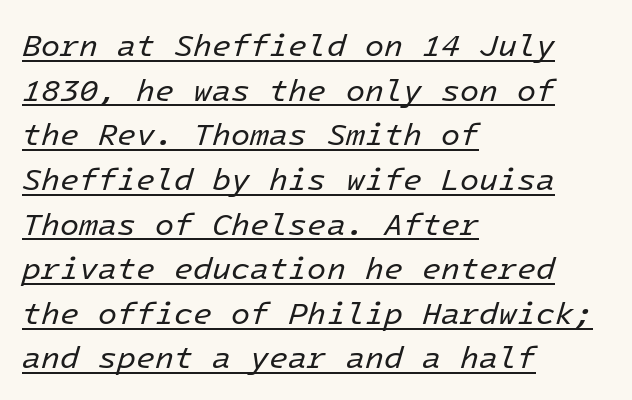
Q: Is the text bold? A: No.
Q: Is the text italic (slanted)? A: Yes, it leans right by about 16 degrees.
Q: Is the text underlined? A: Yes.
Q: How is the paragraph aligned? A: Left-aligned.
Q: Is the spacing between letters normal or unusually wide? A: Normal.
Q: Is the spacing between lines tight, normal or loose? A: Normal.
Q: Width (condensed, normal, or wide)? A: Normal.
Q: Stroke contrast? A: Low.
Q: x-height? A: Medium.
